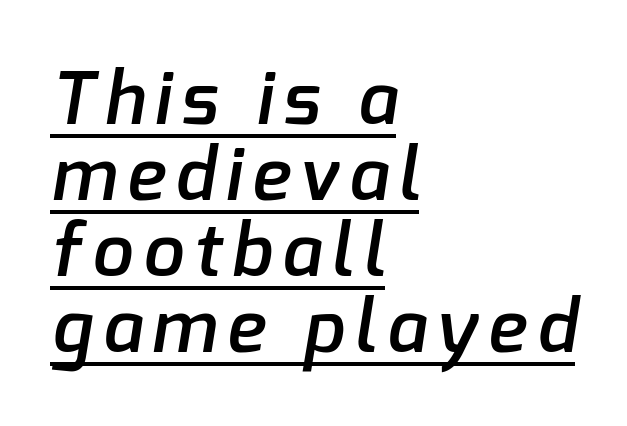
A continuous stroke trails under the words, as in a hyperlink. Very little white space separates one row of letters from the next. A student would call this left alignment; a typographer would say flush left, rag right. This is moderately heavy type, rendered in semibold.
